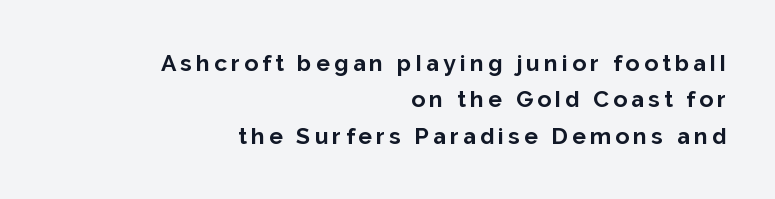
The image shows 23 px bold type, upright; set right-aligned, normal line spacing (1.58x), not underlined.
